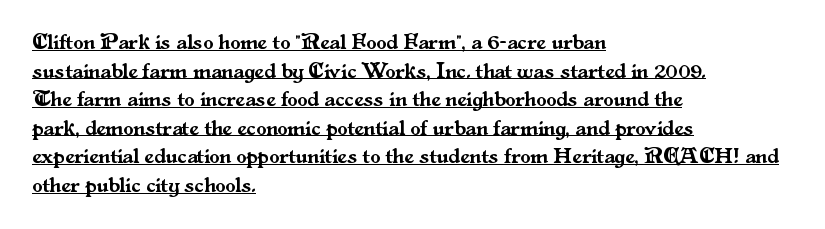
Q: Is the text italic (slanted)? A: No, it is upright.
Q: Is the text underlined? A: Yes.
Q: How is the paragraph aligned? A: Left-aligned.
Q: Is the spacing between letters normal or unusually wide? A: Normal.
Q: Is the spacing between lines tight, normal or loose? A: Normal.
